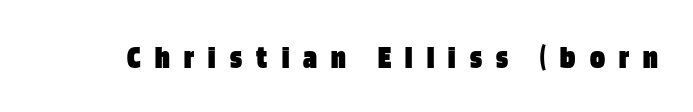
The image shows 34 px heavy, condensed sans-serif type, upright; set unusually wide letter spacing (+0.42 em), not underlined; low stroke contrast and a large x-height.
